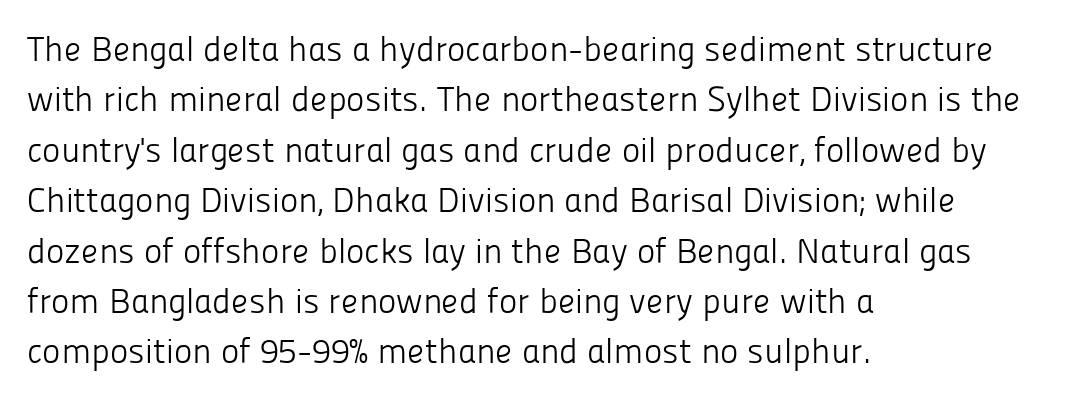
Q: Is the text bold? A: No.
Q: Is the text italic (slanted)? A: No, it is upright.
Q: Is the typeface a serif or a sans-serif typeface? A: Sans-serif.
Q: Is the text underlined? A: No.
Q: How is the paragraph aligned? A: Left-aligned.
Q: Is the spacing between letters normal or unusually wide? A: Normal.
Q: Is the spacing between lines tight, normal or loose? A: Normal.
Q: Width (condensed, normal, or wide)? A: Normal.
Q: Stroke contrast? A: Low.
Q: x-height? A: Medium.
Q: Monospaced? A: No.
